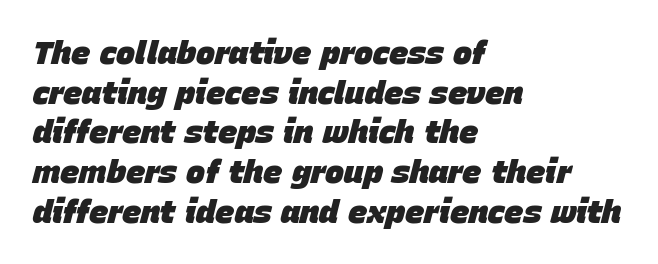
Q: Is the text bold? A: Yes.
Q: Is the text italic (slanted)? A: Yes, it leans right by about 15 degrees.
Q: Is the text underlined? A: No.
Q: How is the paragraph aligned? A: Left-aligned.
Q: Is the spacing between letters normal or unusually wide? A: Normal.
Q: Width (condensed, normal, or wide)? A: Normal.
Q: Stroke contrast? A: Low.
Q: x-height? A: Large.
Q: Monospaced? A: No.
